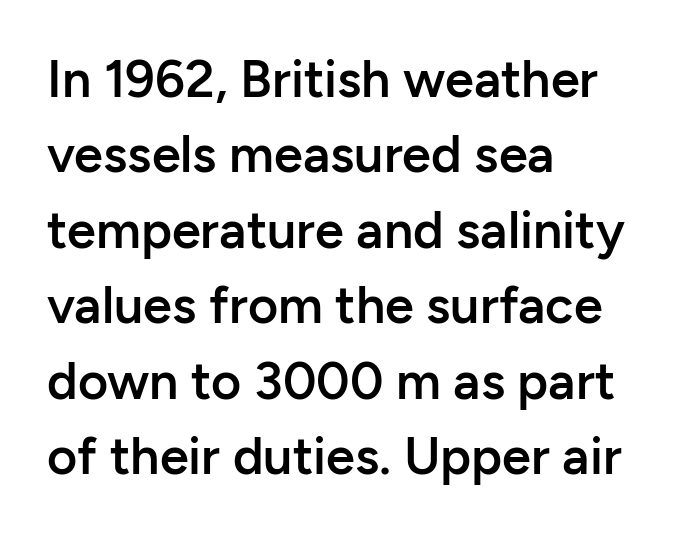
{"serif": "no", "italic": "no", "bold": "semi", "weight": "semibold", "width": "normal", "stroke_contrast": "low", "x_height": "medium", "monospaced": "no", "underline": "no", "align": "left", "line_spacing": "normal", "line_spacing_ratio": 1.45, "letter_spacing": "normal", "letter_spacing_em": 0.0, "glyph_px": 52}
